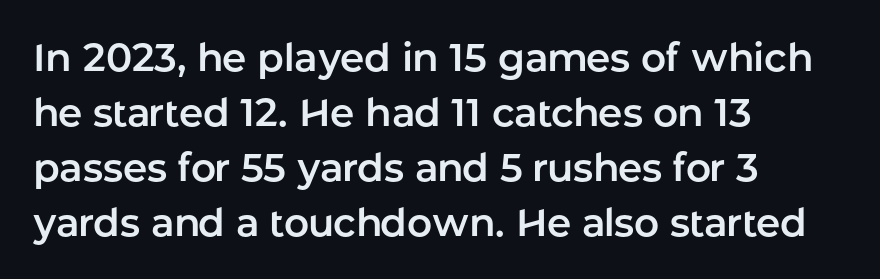
Q: Is the text italic (slanted)? A: No, it is upright.
Q: Is the typeface a serif or a sans-serif typeface? A: Sans-serif.
Q: Is the text underlined? A: No.
Q: How is the paragraph aligned? A: Left-aligned.
Q: Is the spacing between letters normal or unusually wide? A: Normal.
Q: Is the spacing between lines tight, normal or loose? A: Normal.
Q: Width (condensed, normal, or wide)? A: Normal.
Q: Stroke contrast? A: Low.
Q: x-height? A: Medium.
Q: Monospaced? A: No.
